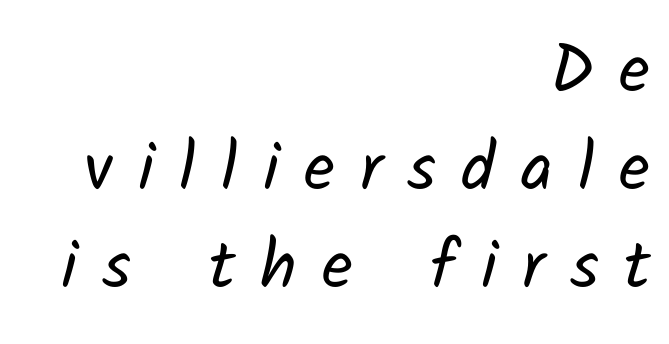
Observe the wide spacing: letters keep a clear distance from each other. The typeface chosen for these lines omits serifs. Stems here are at most as thick as an everyday book face. Notice how descenders clear the ascenders below comfortably — that's standard leading. The passage shown is typed in a proportional face where columns would drift. The space directly below the letters is spotless.
